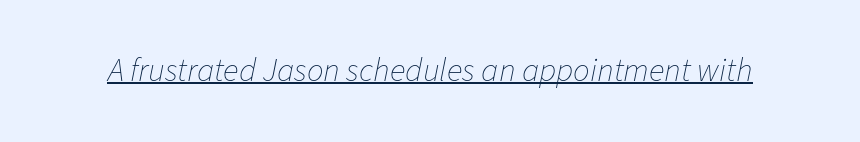
Q: Is the text bold? A: No.
Q: Is the text italic (slanted)? A: Yes, it leans right by about 11 degrees.
Q: Is the text underlined? A: Yes.
Q: Is the spacing between letters normal or unusually wide? A: Normal.
Q: Width (condensed, normal, or wide)? A: Normal.
Q: Stroke contrast? A: Low.
Q: x-height? A: Medium.
Q: Monospaced? A: No.
